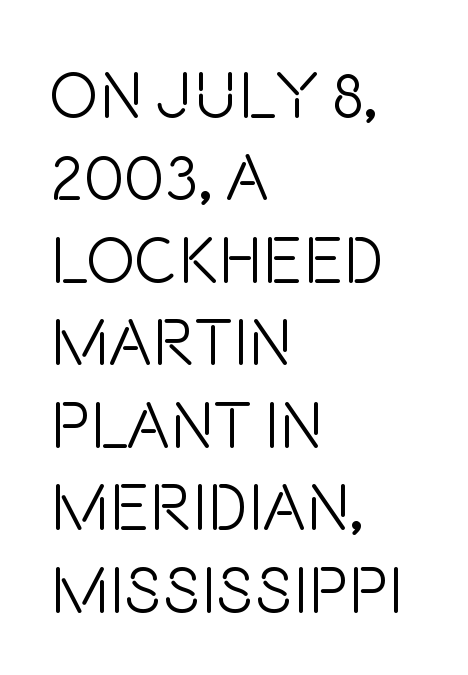
Are there feet on the stems? There aren't — it's a sans. Every character sits straight up, as roman type does. Evenly set lines give the paragraph a standard silhouette. The baseline area is clear.
